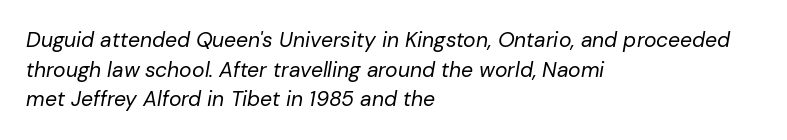
{"italic": "yes", "lean": "right", "slant_degrees": 10, "bold": "no", "underline": "no", "align": "left", "line_spacing": "normal", "line_spacing_ratio": 1.41, "letter_spacing": "normal", "letter_spacing_em": 0.0, "glyph_px": 21}
